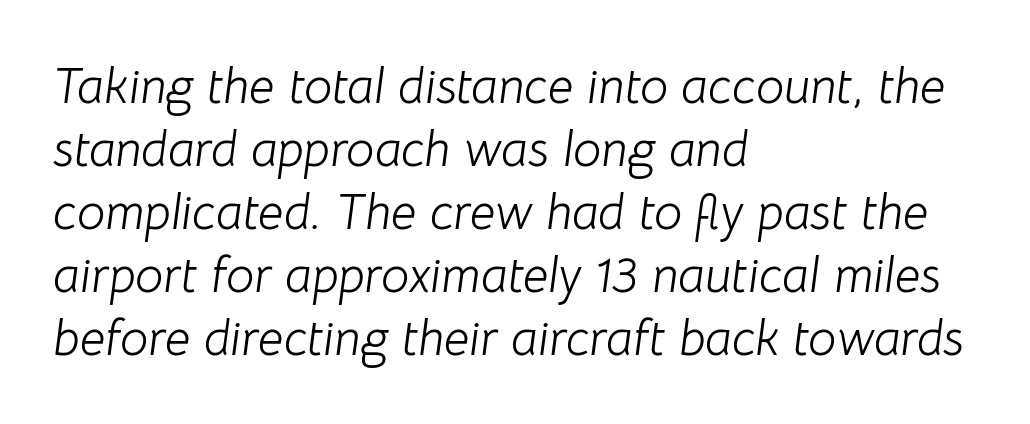
{"italic": "yes", "lean": "right", "slant_degrees": 8, "bold": "no", "weight": "light", "width": "normal", "stroke_contrast": "low", "x_height": "medium", "monospaced": "no", "underline": "no", "align": "left", "line_spacing": "normal", "line_spacing_ratio": 1.26, "letter_spacing": "normal", "letter_spacing_em": 0.0, "glyph_px": 50}
